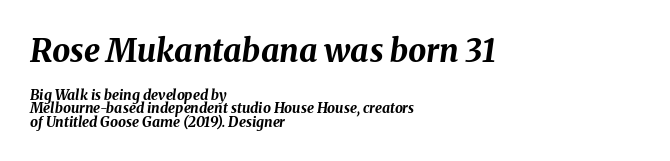
The image shows 32 px bold type, italic (leaning right); set left-aligned, tight line spacing (0.95x), normal letter spacing, not underlined; the first (top) block is 2.29x larger; medium stroke contrast and a medium x-height.
